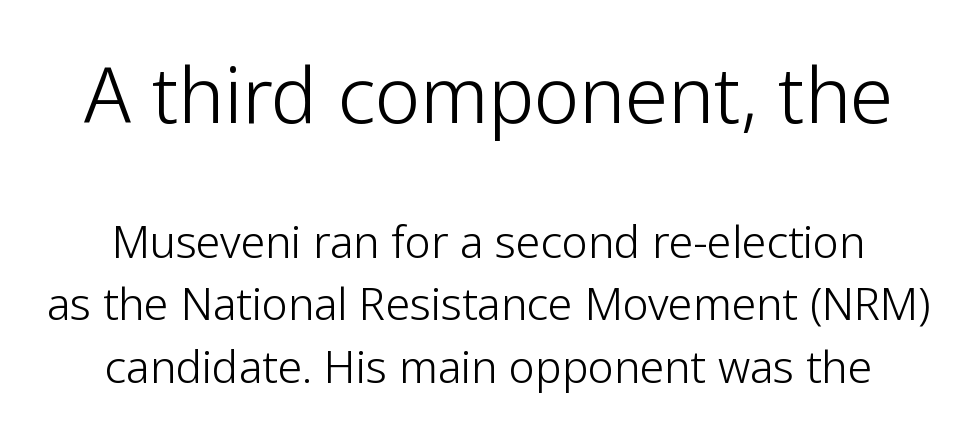
{"serif": "no", "italic": "no", "bold": "no", "weight": "light", "width": "normal", "stroke_contrast": "low", "x_height": "medium", "monospaced": "no", "underline": "no", "line_spacing": "normal", "line_spacing_ratio": 1.42, "letter_spacing": "normal", "letter_spacing_em": 0.0, "larger_block": "first", "size_ratio": 1.75, "glyph_px": 77}
